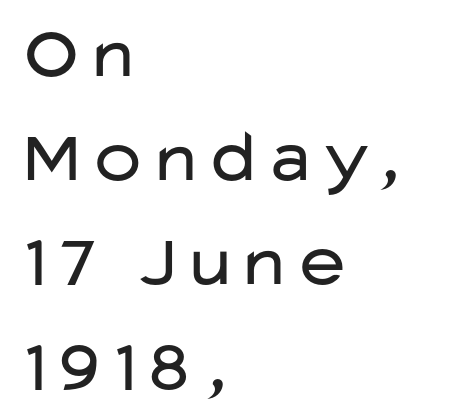
Q: Is the text bold? A: No.
Q: Is the text italic (slanted)? A: No, it is upright.
Q: Is the typeface a serif or a sans-serif typeface? A: Sans-serif.
Q: Is the text underlined? A: No.
Q: How is the paragraph aligned? A: Left-aligned.
Q: Is the spacing between letters normal or unusually wide? A: Normal.
Q: Is the spacing between lines tight, normal or loose? A: Normal.
Q: Width (condensed, normal, or wide)? A: Wide.
Q: Stroke contrast? A: Low.
Q: x-height? A: Medium.
Q: Monospaced? A: No.
